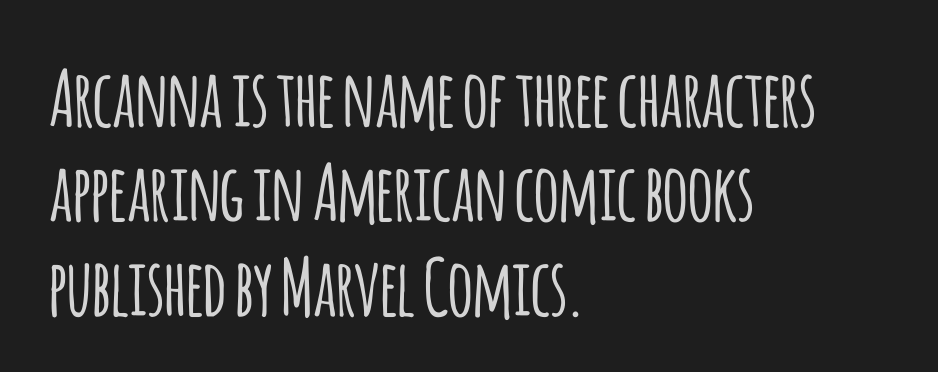
Q: Is the text italic (slanted)? A: No, it is upright.
Q: Is the typeface a serif or a sans-serif typeface? A: Sans-serif.
Q: Is the text underlined? A: No.
Q: How is the paragraph aligned? A: Left-aligned.
Q: Is the spacing between letters normal or unusually wide? A: Normal.
Q: Width (condensed, normal, or wide)? A: Condensed.
Q: Stroke contrast? A: Low.
Q: x-height? A: Large.
Q: Monospaced? A: No.
